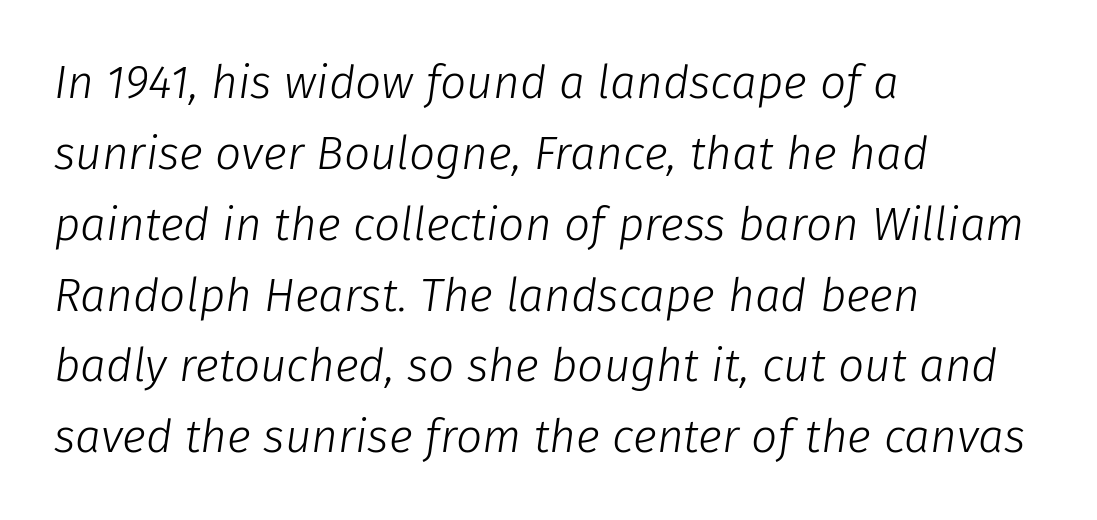
Q: Is the text bold? A: No.
Q: Is the text italic (slanted)? A: Yes, it leans right by about 8 degrees.
Q: Is the text underlined? A: No.
Q: How is the paragraph aligned? A: Left-aligned.
Q: Is the spacing between letters normal or unusually wide? A: Normal.
Q: Is the spacing between lines tight, normal or loose? A: Normal.
Q: Width (condensed, normal, or wide)? A: Normal.
Q: Stroke contrast? A: Low.
Q: x-height? A: Medium.
Q: Monospaced? A: No.
